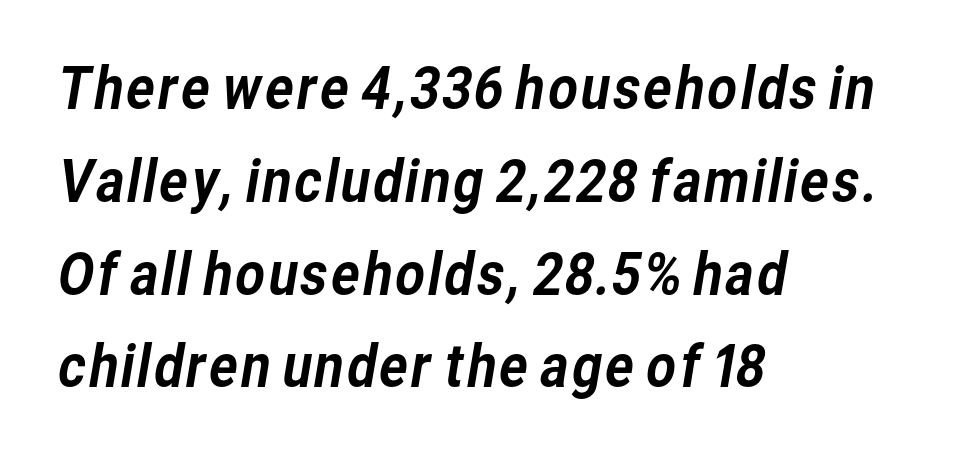
Successive baselines arrive at the customary interval. No extra tracking has been applied to these lines. Reading down the block, your eye returns to a fixed left position each line. Clear beneath every line of the passage. These lines are rendered in a variable-pitch font. Serifs: no, the terminals of the letterforms are clean.
